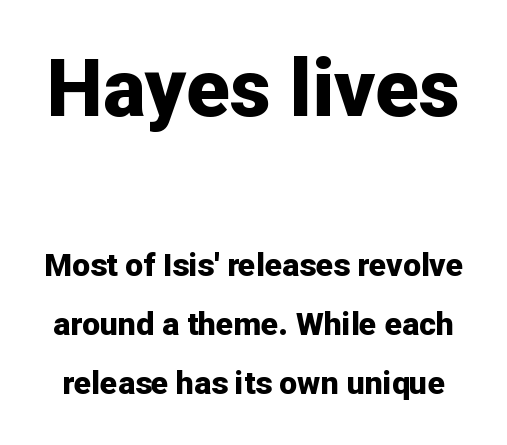
{"serif": "no", "italic": "no", "bold": "yes", "weight": "bold", "width": "normal", "stroke_contrast": "low", "x_height": "medium", "monospaced": "no", "underline": "no", "line_spacing_ratio": 1.83, "letter_spacing": "normal", "letter_spacing_em": 0.0, "larger_block": "first", "size_ratio": 2.5, "glyph_px": 80}
